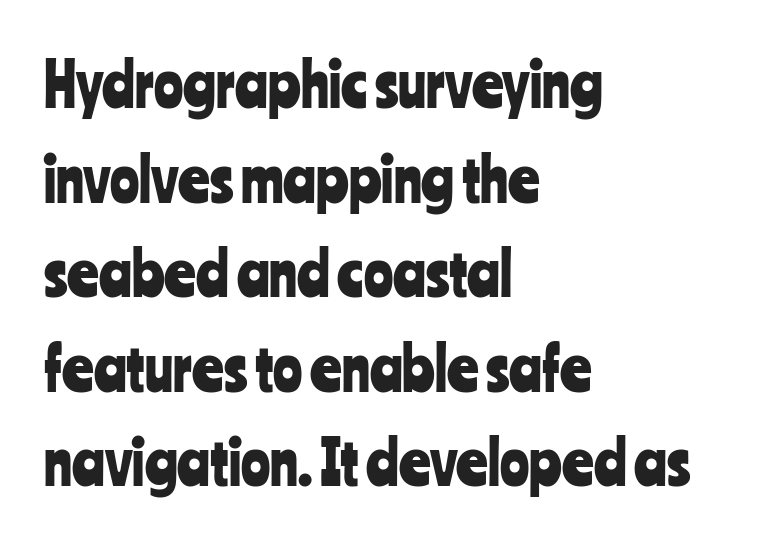
Q: Is the text italic (slanted)? A: No, it is upright.
Q: Is the typeface a serif or a sans-serif typeface? A: Sans-serif.
Q: Is the text underlined? A: No.
Q: How is the paragraph aligned? A: Left-aligned.
Q: Is the spacing between letters normal or unusually wide? A: Normal.
Q: Is the spacing between lines tight, normal or loose? A: Normal.
Q: Width (condensed, normal, or wide)? A: Condensed.
Q: Stroke contrast? A: Low.
Q: x-height? A: Medium.
Q: Monospaced? A: No.
